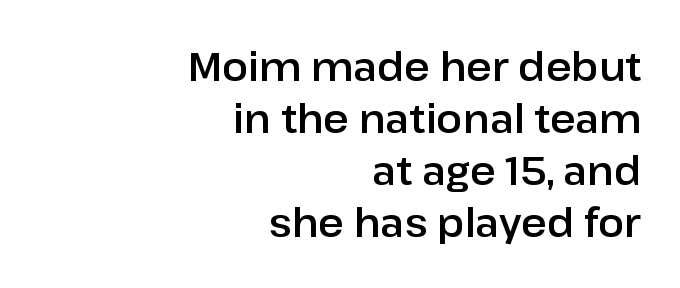
Unlike a traditional serif, this face leaves its strokes unadorned. Check under the words: just untouched page. Line endings align vertically; line beginnings do not. Does the leading feel generous? No, just average. Every stem runs plumb, perpendicular to the baseline. What stands out about the letter spacing? Nothing — it is the standard amount.
